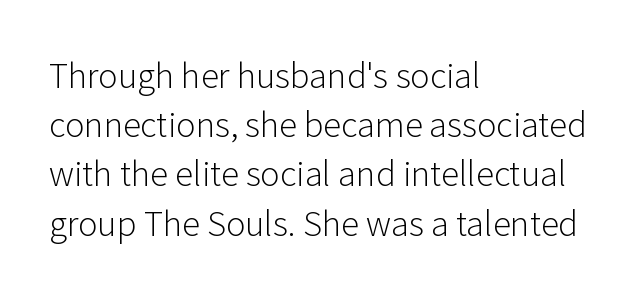
One glance says typical: line gaps are just what's usual. Is this a heavy cut? Hardly; it is regular or lighter. The rendering shows plain stroke endings on the letterforms — a sans-serif design. Does the lettering tilt? It doesn't — this is upright. Letter spacing: default. The space directly below the letters is spotless.
